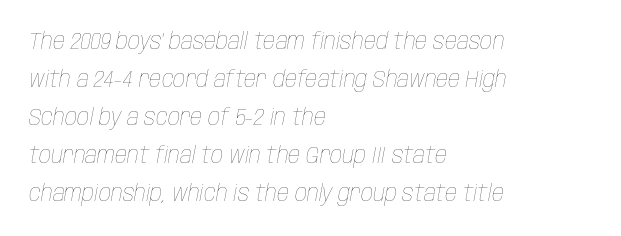
{"italic": "yes", "lean": "right", "slant_degrees": 10, "bold": "no", "underline": "no", "align": "left", "line_spacing": "normal", "line_spacing_ratio": 1.58, "letter_spacing": "normal", "letter_spacing_em": 0.0, "glyph_px": 24}
